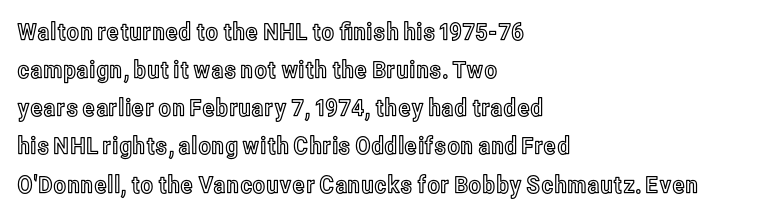
The image shows 24 px text type, upright; set left-aligned, normal line spacing (1.59x), normal letter spacing, not underlined.
